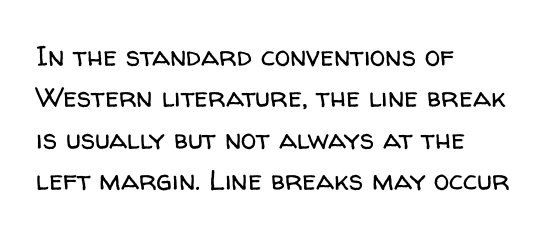
A student would call this left alignment; a typographer would say flush left, rag right. Students, observe: this is what conventionally led text looks like. These lines keep a tight, regular rhythm from letter to letter. No heavy texture on the line: the type isn't bold. Beneath every word, the page is bare. This rendering employs a face without finishing strokes, i.e., a sans-serif.
